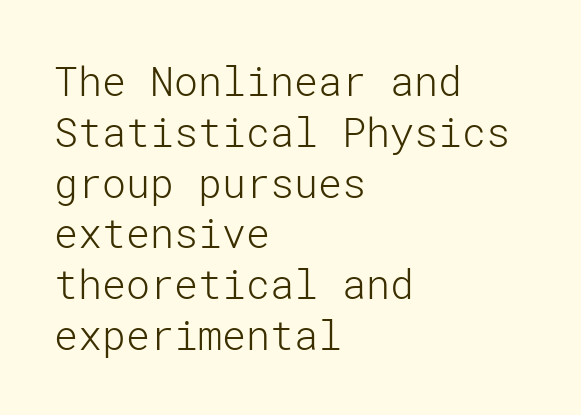
This rendering employs a face without finishing strokes, i.e., a sans-serif. On a weight scale, this lands at 450 or below. Words float on clear page, feet unadorned. Does the lettering tilt? It doesn't — this is upright.
